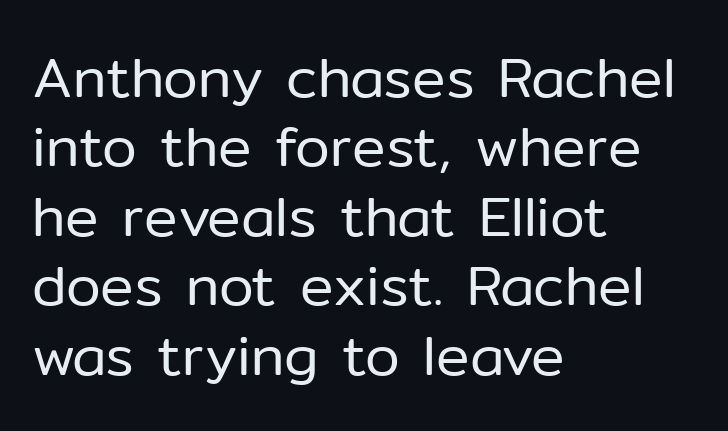
If you drew a line through each stem, it would be perfectly vertical. The passage shown is not underscored anywhere. Typographically, this falls in the sans-serif category. Here the glyphs are tracked normally, forming tight word shapes. You could not count columns in this text — the font is proportionally spaced. Weight: regular or lighter.
